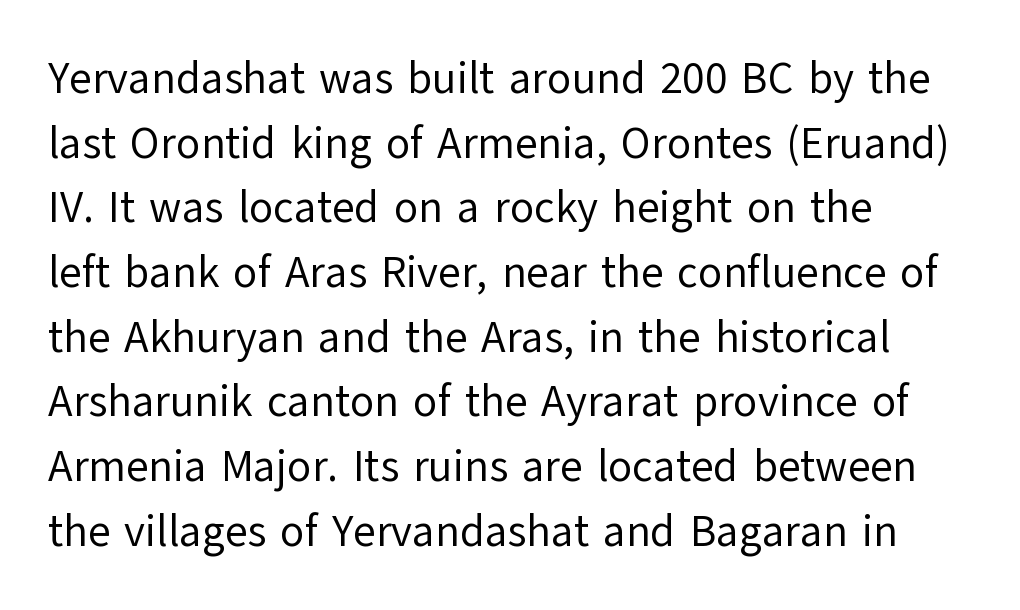
Q: Is the text bold? A: No.
Q: Is the text italic (slanted)? A: No, it is upright.
Q: Is the typeface a serif or a sans-serif typeface? A: Sans-serif.
Q: Is the text underlined? A: No.
Q: How is the paragraph aligned? A: Left-aligned.
Q: Is the spacing between letters normal or unusually wide? A: Normal.
Q: Is the spacing between lines tight, normal or loose? A: Normal.
Q: Width (condensed, normal, or wide)? A: Normal.
Q: Stroke contrast? A: Low.
Q: x-height? A: Medium.
Q: Monospaced? A: No.
